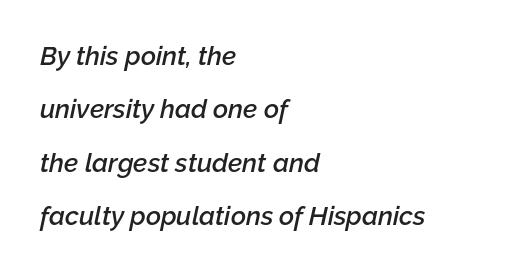
The typography opts for an oblique posture over an upright one. Tracking here is standard; glyphs follow each other at the usual distance. The rag falls on the right side of this text block. The face used here is a semibold: visibly heavier than regular, lighter than bold. Underlining? Definitely not there. A typesetter would call this leading open, well beyond the default.
